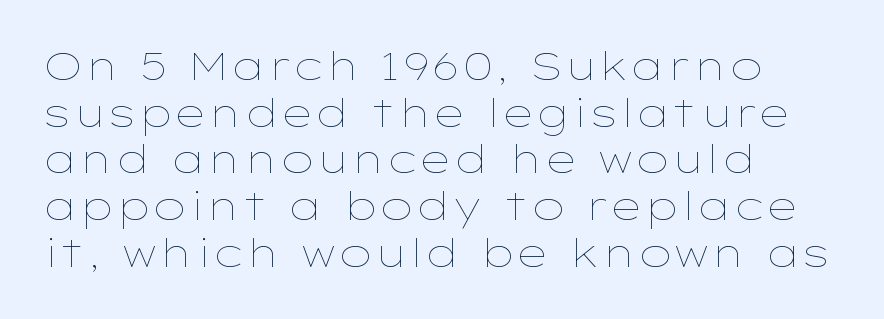
{"italic": "no", "bold": "no", "weight": "thin", "width": "wide", "stroke_contrast": "low", "x_height": "medium", "monospaced": "no", "underline": "no", "align": "left", "line_spacing_ratio": 1.23, "letter_spacing": "normal", "letter_spacing_em": 0.0, "glyph_px": 38}
